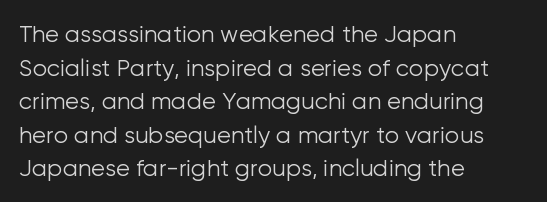
{"italic": "no", "bold": "no", "underline": "no", "align": "left", "line_spacing": "normal", "line_spacing_ratio": 1.46, "letter_spacing": "normal", "letter_spacing_em": 0.0, "glyph_px": 23}
